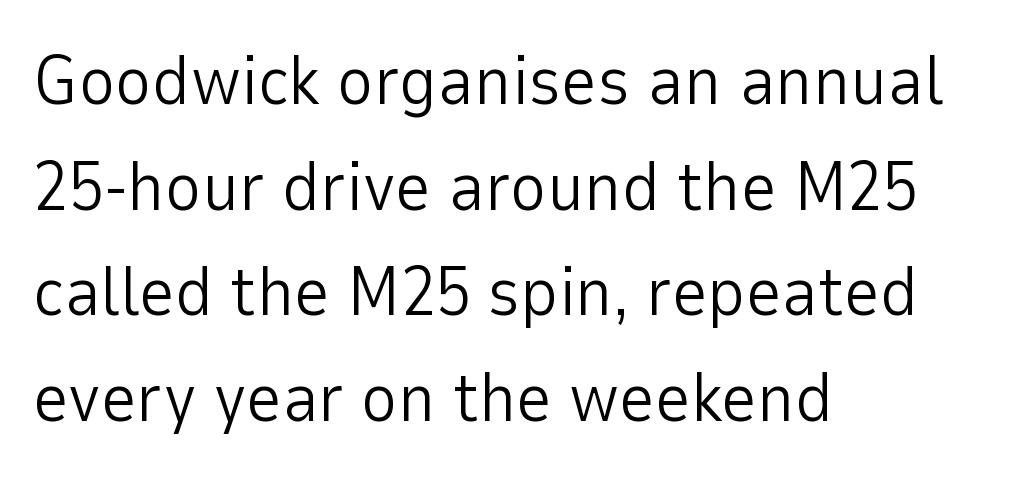
{"serif": "no", "italic": "no", "bold": "no", "weight": "light", "width": "normal", "stroke_contrast": "low", "x_height": "medium", "monospaced": "no", "underline": "no", "align": "left", "line_spacing": "normal", "line_spacing_ratio": 1.51, "letter_spacing": "normal", "letter_spacing_em": 0.0, "glyph_px": 70}
